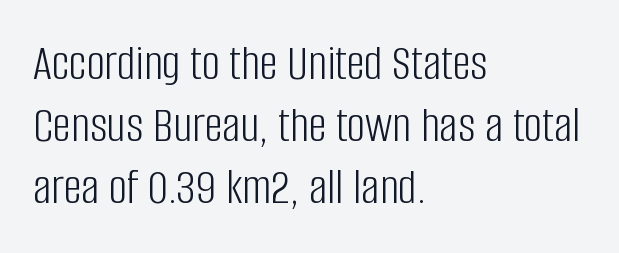
{"serif": "no", "italic": "no", "bold": "no", "weight": "light", "width": "condensed", "stroke_contrast": "low", "x_height": "large", "monospaced": "no", "underline": "no", "align": "left", "line_spacing_ratio": 1.22, "letter_spacing": "normal", "letter_spacing_em": 0.0, "glyph_px": 51}
